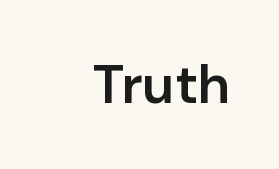
Q: Is the text bold? A: Semi-bold.
Q: Is the text italic (slanted)? A: No, it is upright.
Q: Is the typeface a serif or a sans-serif typeface? A: Sans-serif.
Q: Is the text underlined? A: No.
Q: Is the spacing between letters normal or unusually wide? A: Normal.
Q: Width (condensed, normal, or wide)? A: Normal.
Q: Stroke contrast? A: Low.
Q: x-height? A: Medium.
Q: Monospaced? A: No.
